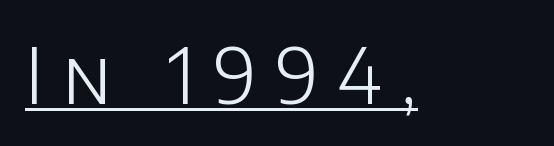
This rendering employs a face without finishing strokes, i.e., a sans-serif. A rule runs beneath these lines of type. Look at the tracking — it's clearly loosened, letters drifting apart. Heft: none added — not bold. The face used here is proportionally spaced, like ordinary book or web type. Posture: upright roman.
